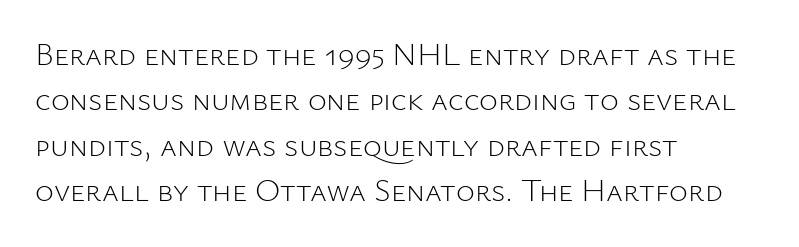
{"serif": "no", "italic": "no", "bold": "no", "weight": "light", "width": "normal", "stroke_contrast": "low", "x_height": "medium", "monospaced": "no", "underline": "no", "align": "left", "line_spacing": "normal", "line_spacing_ratio": 1.42, "letter_spacing": "normal", "letter_spacing_em": 0.0, "glyph_px": 32}
